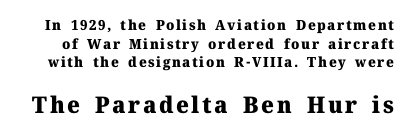
Q: Is the text bold? A: Yes.
Q: Is the text italic (slanted)? A: No, it is upright.
Q: Is the text underlined? A: No.
Q: Is the spacing between lines tight, normal or loose? A: Normal.
Q: Which block of text is set in a larger size, the first (top) or the second (bottom)? A: The second (bottom) one.
